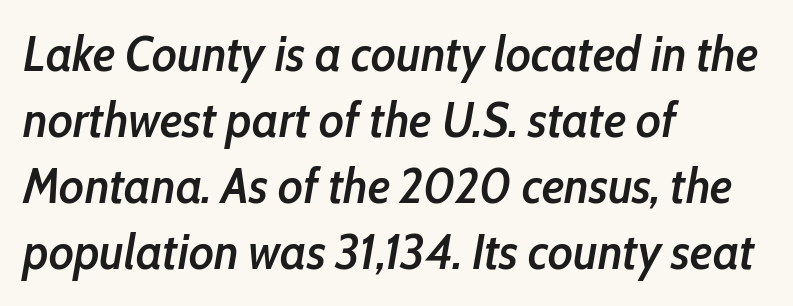
The image shows 49 px semibold, condensed type, italic (leaning right); set left-aligned, normal line spacing (1.35x), normal letter spacing, not underlined; low stroke contrast and a medium x-height.
